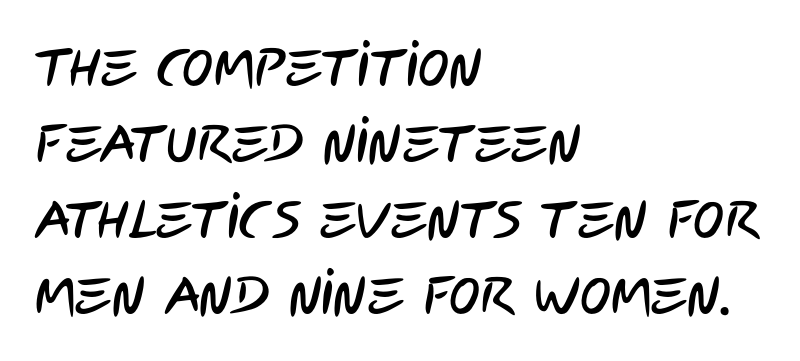
The image shows 52 px condensed sans-serif type; set left-aligned, normal line spacing (1.46x), normal letter spacing, not underlined; low stroke contrast and a large x-height.
